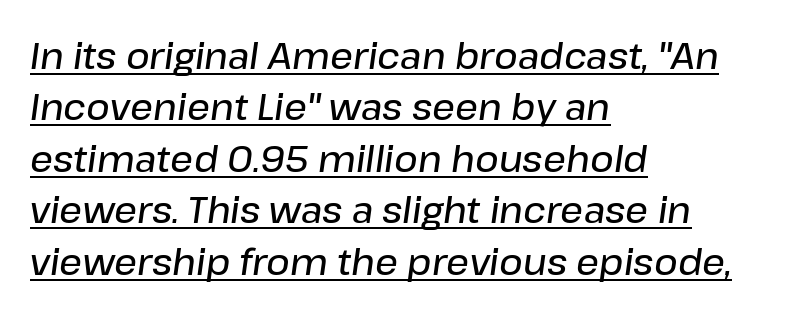
Q: Is the text bold? A: Semi-bold.
Q: Is the text italic (slanted)? A: Yes, it leans right by about 8 degrees.
Q: Is the text underlined? A: Yes.
Q: How is the paragraph aligned? A: Left-aligned.
Q: Is the spacing between letters normal or unusually wide? A: Normal.
Q: Is the spacing between lines tight, normal or loose? A: Normal.
Q: Width (condensed, normal, or wide)? A: Normal.
Q: Stroke contrast? A: Low.
Q: x-height? A: Medium.
Q: Monospaced? A: No.
